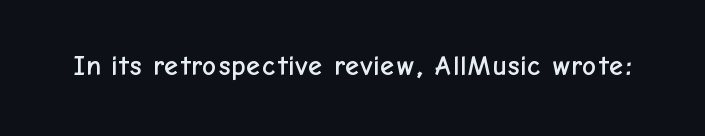
{"serif": "no", "italic": "no", "width": "normal", "stroke_contrast": "low", "x_height": "medium", "monospaced": "no", "underline": "no", "letter_spacing": "normal", "letter_spacing_em": 0.0, "glyph_px": 28}
